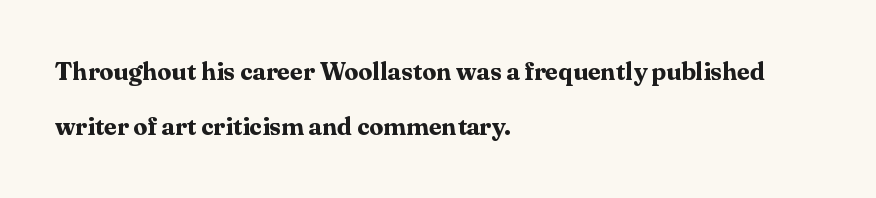
Q: Is the text bold? A: Yes.
Q: Is the text italic (slanted)? A: No, it is upright.
Q: Is the text underlined? A: No.
Q: How is the paragraph aligned? A: Left-aligned.
Q: Is the spacing between letters normal or unusually wide? A: Normal.
Q: Is the spacing between lines tight, normal or loose? A: Loose.
